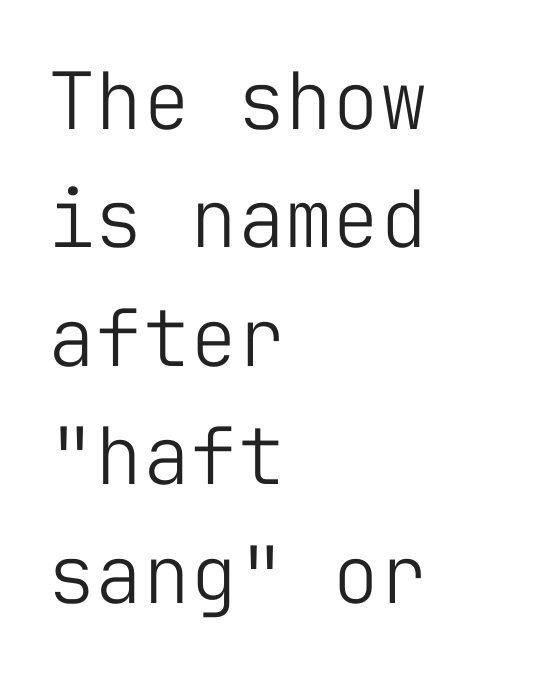
{"serif": "no", "italic": "no", "bold": "no", "weight": "light", "width": "normal", "stroke_contrast": "low", "x_height": "medium", "monospaced": "yes", "underline": "no", "align": "left", "line_spacing": "normal", "line_spacing_ratio": 1.5, "letter_spacing": "normal", "letter_spacing_em": 0.0, "glyph_px": 79}
